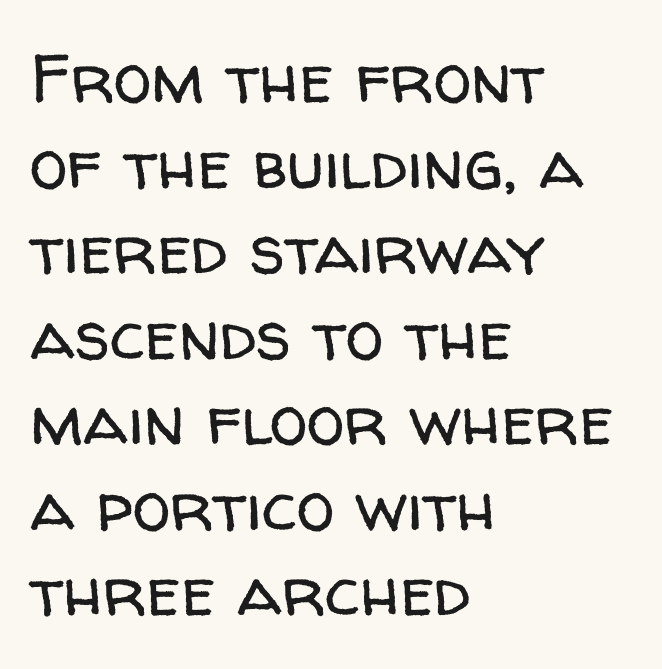
Q: Is the text bold? A: No.
Q: Is the text italic (slanted)? A: No, it is upright.
Q: Is the typeface a serif or a sans-serif typeface? A: Sans-serif.
Q: Is the text underlined? A: No.
Q: How is the paragraph aligned? A: Left-aligned.
Q: Is the spacing between letters normal or unusually wide? A: Normal.
Q: Width (condensed, normal, or wide)? A: Normal.
Q: Stroke contrast? A: Low.
Q: x-height? A: Medium.
Q: Monospaced? A: No.
